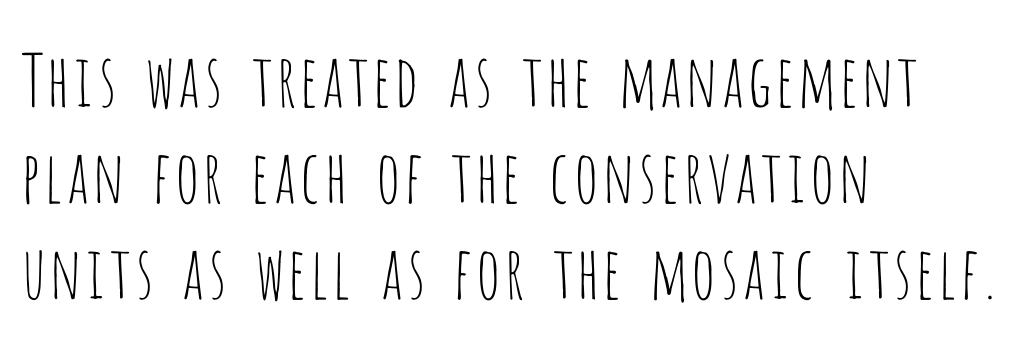
This sample has the flowing, uneven cadence of proportional lettering. Short and long lines alike share a common starting point at left. Typographically, this falls in the sans-serif category. Check the space under the baseline: it is left empty. Heft: none added — not bold.
